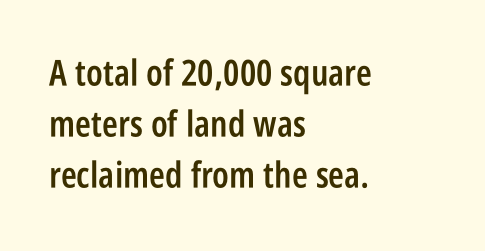
A classic flush-left, rag-right setting is used for this passage. Note: no serifs on the glyphs. Descenders hang freely into open space. Each glyph is drawn with semibold strokes, heavier than normal yet not fully bold.
